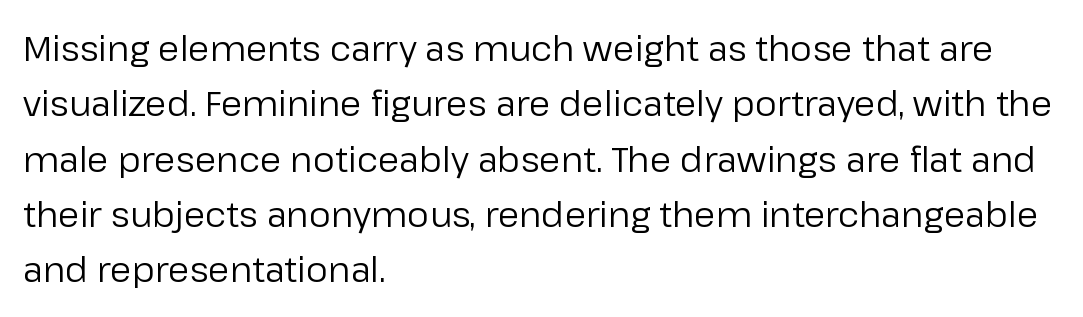
The letters stand straight up with perfectly vertical stems. A classic flush-left, rag-right setting is used for this passage. The passage shown is typed in a proportional face where columns would drift. Nothing sits at the stroke ends, so this counts as sans-serif. Decoration check: the copy has no underline.
